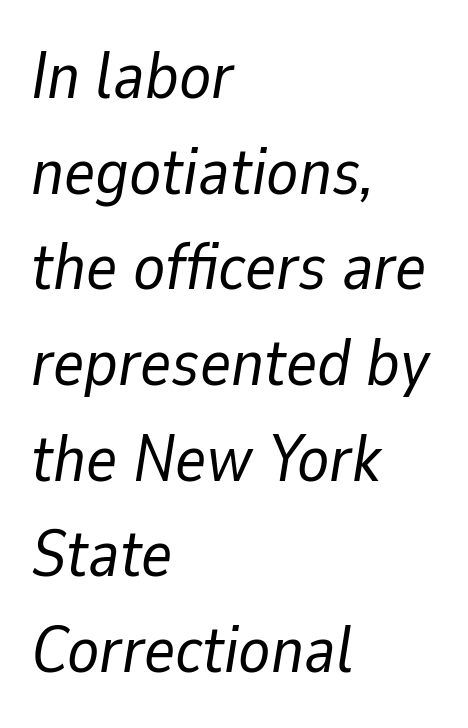
The image shows 66 px regular-weight type, italic (leaning right); set left-aligned, normal line spacing (1.45x), normal letter spacing, not underlined; low stroke contrast and a medium x-height.
